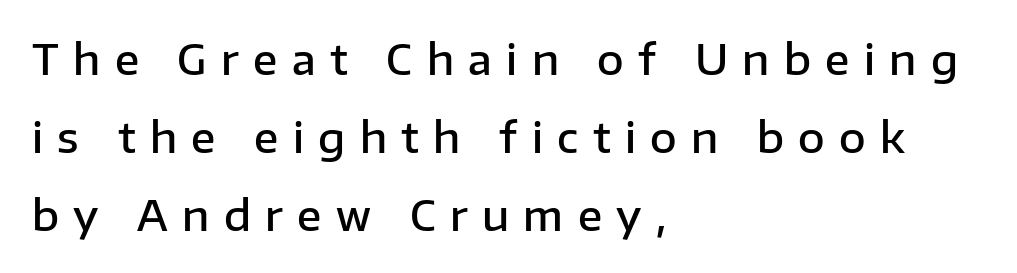
Q: Is the text bold? A: Semi-bold.
Q: Is the text italic (slanted)? A: No, it is upright.
Q: Is the typeface a serif or a sans-serif typeface? A: Sans-serif.
Q: Is the text underlined? A: No.
Q: How is the paragraph aligned? A: Left-aligned.
Q: Is the spacing between letters normal or unusually wide? A: Unusually wide.
Q: Is the spacing between lines tight, normal or loose? A: Loose.
Q: Width (condensed, normal, or wide)? A: Normal.
Q: Stroke contrast? A: Low.
Q: x-height? A: Medium.
Q: Monospaced? A: No.
